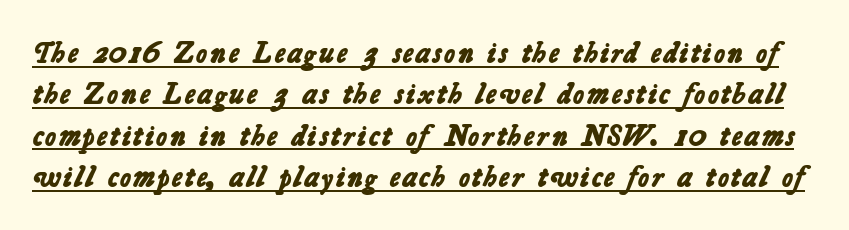
{"serif": "no", "bold": "yes", "weight": "bold", "width": "normal", "stroke_contrast": "low", "x_height": "medium", "monospaced": "no", "underline": "yes", "line_spacing": "normal", "line_spacing_ratio": 1.38, "letter_spacing": "normal", "letter_spacing_em": 0.0, "glyph_px": 30}
